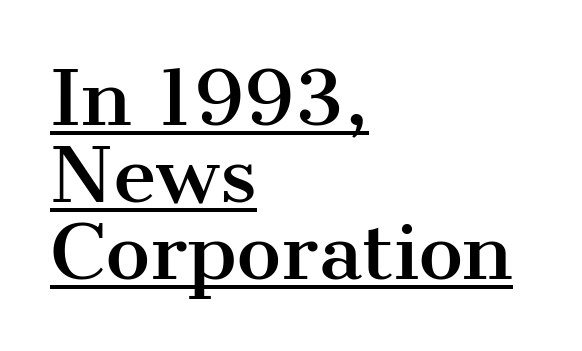
{"serif": "yes", "italic": "no", "width": "normal", "stroke_contrast": "medium", "x_height": "medium", "monospaced": "no", "underline": "yes", "align": "left", "line_spacing": "tight", "line_spacing_ratio": 1.03, "letter_spacing": "normal", "letter_spacing_em": 0.0, "glyph_px": 75}
